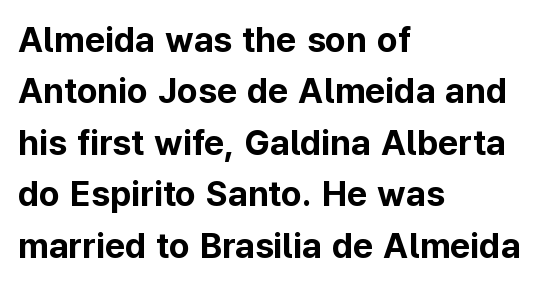
{"serif": "no", "italic": "no", "bold": "yes", "weight": "bold", "width": "normal", "stroke_contrast": "low", "x_height": "medium", "monospaced": "no", "underline": "no", "align": "left", "line_spacing": "normal", "line_spacing_ratio": 1.47, "letter_spacing": "normal", "letter_spacing_em": 0.0, "glyph_px": 35}
